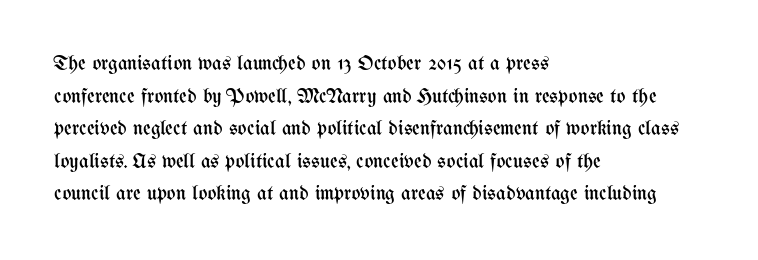
The image shows 21 px text type, upright; set left-aligned, normal line spacing (1.55x), normal letter spacing, not underlined.
